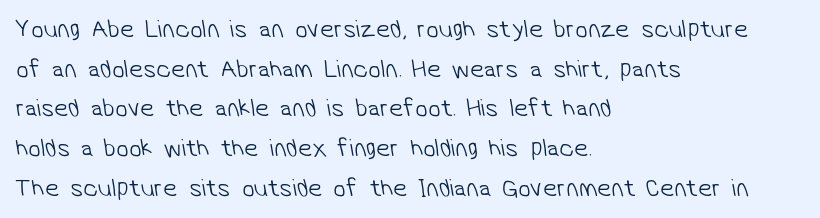
The image shows 25 px text type; set left-aligned, normal line spacing (1.59x), normal letter spacing, not underlined.
